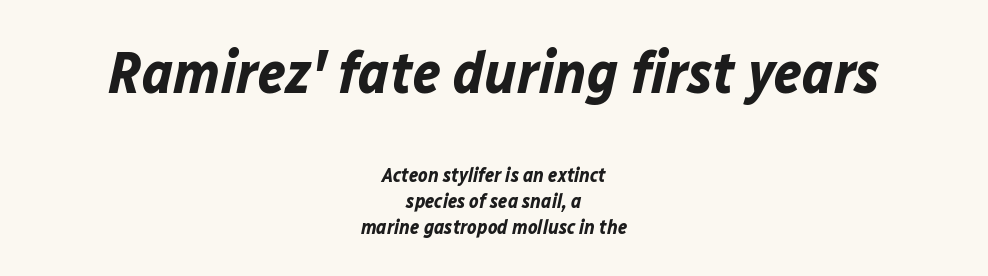
{"italic": "yes", "lean": "right", "slant_degrees": 12, "bold": "yes", "weight": "bold", "width": "normal", "stroke_contrast": "low", "x_height": "medium", "monospaced": "no", "underline": "no", "align": "center", "line_spacing": "normal", "line_spacing_ratio": 1.31, "letter_spacing": "normal", "letter_spacing_em": 0.0, "larger_block": "first", "size_ratio": 3.0, "glyph_px": 60}
